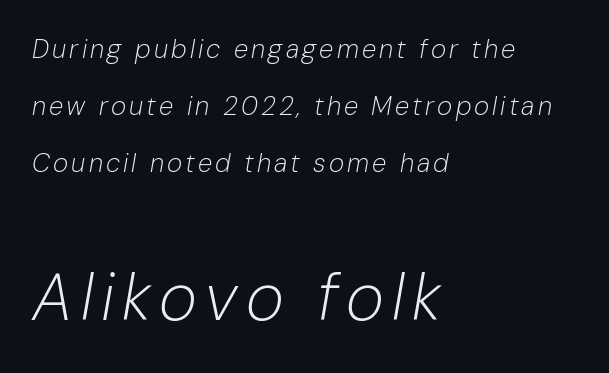
Larger block? The one below; the one above is distinctly smaller. Caption: multi-line text, flush left, ragged right. Is the stroke heavy? The answer is a plain regular-or-lighter. Letters rest on an invisible, unmarked baseline. Varying glyph widths throughout — classic text-font behaviour. The letters are slanted; this is an italic face.
